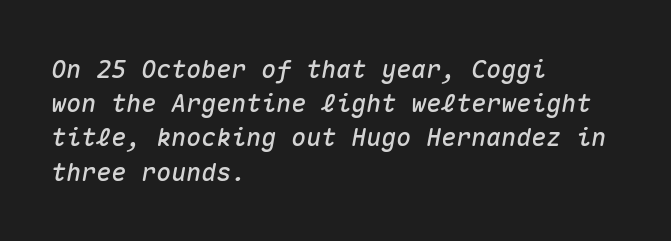
{"italic": "yes", "lean": "right", "slant_degrees": 10, "underline": "no", "align": "left", "line_spacing": "normal", "line_spacing_ratio": 1.37, "letter_spacing": "normal", "letter_spacing_em": 0.0, "glyph_px": 25}
